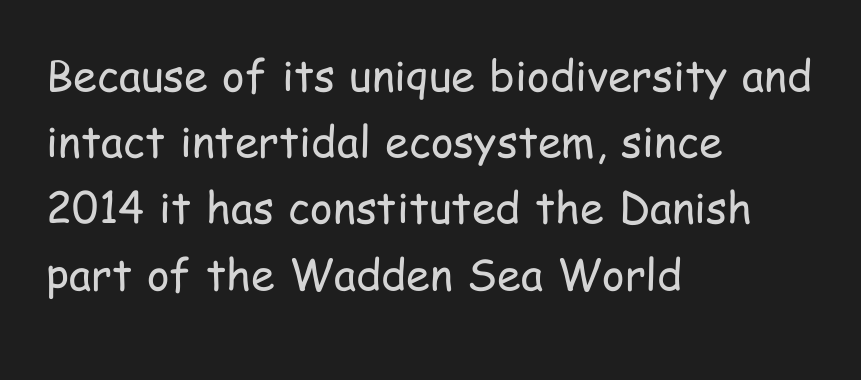
The image shows 43 px regular-weight, condensed sans-serif type, upright; set left-aligned, normal line spacing (1.54x), normal letter spacing, not underlined; low stroke contrast and a medium x-height.
